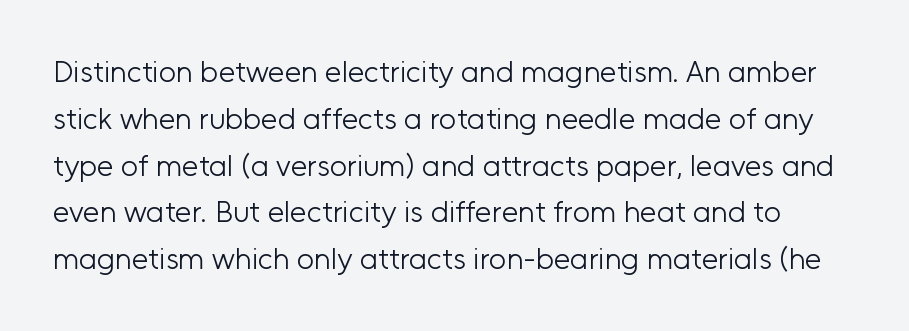
{"serif": "no", "italic": "no", "bold": "no", "weight": "light", "width": "normal", "stroke_contrast": "low", "x_height": "medium", "monospaced": "no", "underline": "no", "line_spacing": "normal", "line_spacing_ratio": 1.56, "letter_spacing": "normal", "letter_spacing_em": 0.0, "glyph_px": 30}
